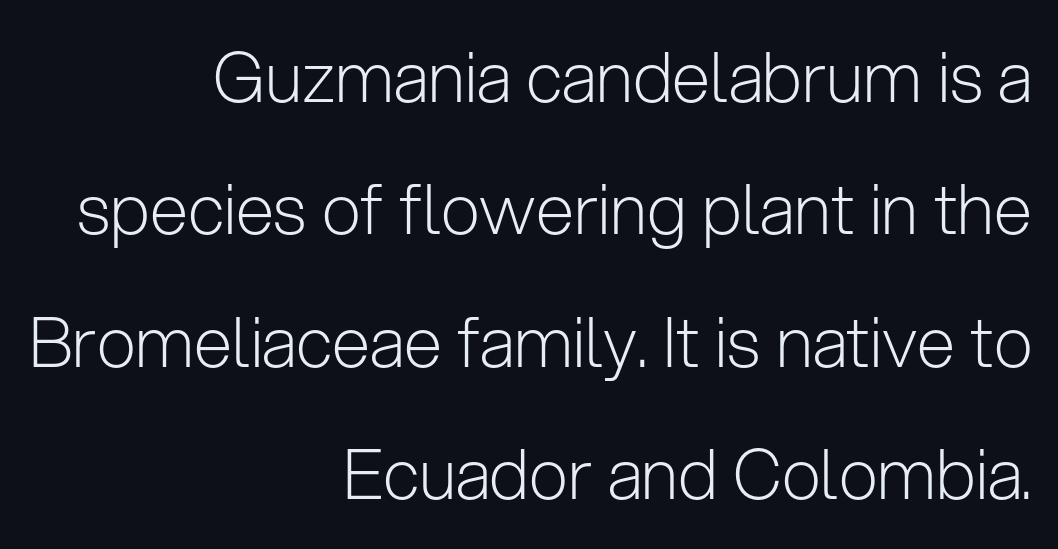
The image shows 69 px light sans-serif type, upright; set right-aligned, loose line spacing (1.92x), normal letter spacing, not underlined; low stroke contrast and a medium x-height.
